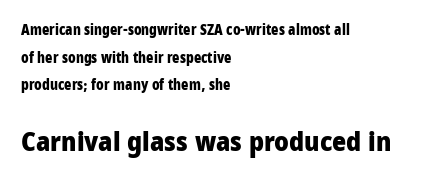
Q: Is the text bold? A: Yes.
Q: Is the text italic (slanted)? A: No, it is upright.
Q: Is the text underlined? A: No.
Q: How is the paragraph aligned? A: Left-aligned.
Q: Is the spacing between letters normal or unusually wide? A: Normal.
Q: Is the spacing between lines tight, normal or loose? A: Loose.
Q: Which block of text is set in a larger size, the first (top) or the second (bottom)? A: The second (bottom) one.
